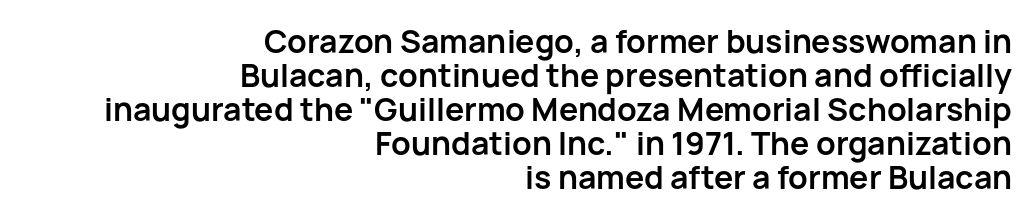
It's the straight-up-and-down kind of type. Between one letter and the next there's only the usual sliver of space. Weight: bold. Is this a fixed-width face? No — the glyphs have proportional, varying widths. A sans-serif font was chosen for this passage. Honestly, there is no underline to notice here at all.
